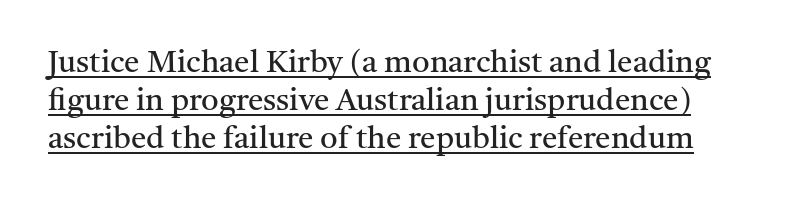
The image shows 31 px regular-weight serif type, upright; set line spacing 1.23x, normal letter spacing, underlined; medium stroke contrast and a medium x-height.
